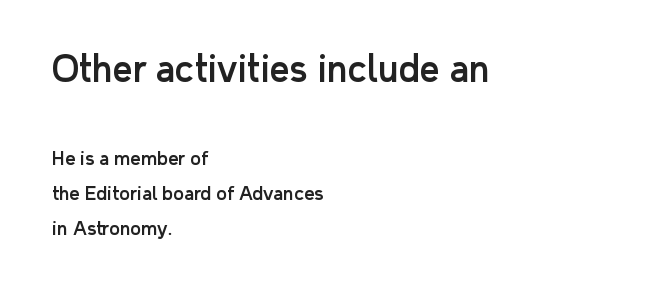
Q: Is the text italic (slanted)? A: No, it is upright.
Q: Is the typeface a serif or a sans-serif typeface? A: Sans-serif.
Q: Is the text underlined? A: No.
Q: How is the paragraph aligned? A: Left-aligned.
Q: Is the spacing between letters normal or unusually wide? A: Normal.
Q: Is the spacing between lines tight, normal or loose? A: Loose.
Q: Which block of text is set in a larger size, the first (top) or the second (bottom)? A: The first (top) one.
Q: Width (condensed, normal, or wide)? A: Normal.
Q: Stroke contrast? A: Low.
Q: x-height? A: Medium.
Q: Monospaced? A: No.
